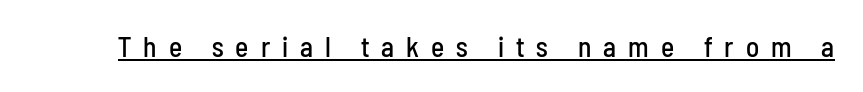
{"serif": "no", "italic": "no", "width": "condensed", "stroke_contrast": "low", "x_height": "medium", "monospaced": "no", "underline": "yes", "letter_spacing": "wide", "letter_spacing_em": 0.43, "glyph_px": 28}
